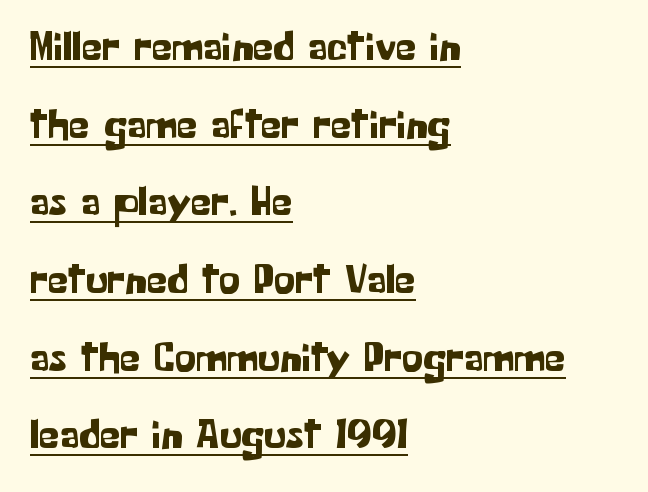
The image shows 42 px sans-serif type, upright; set left-aligned, line spacing 1.85x, normal letter spacing, underlined; low stroke contrast and a medium x-height.
